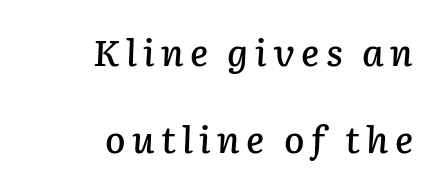
{"italic": "yes", "lean": "right", "slant_degrees": 2, "width": "normal", "stroke_contrast": "low", "x_height": "medium", "monospaced": "no", "underline": "no", "align": "right", "line_spacing": "loose", "line_spacing_ratio": 2.35, "glyph_px": 37}
